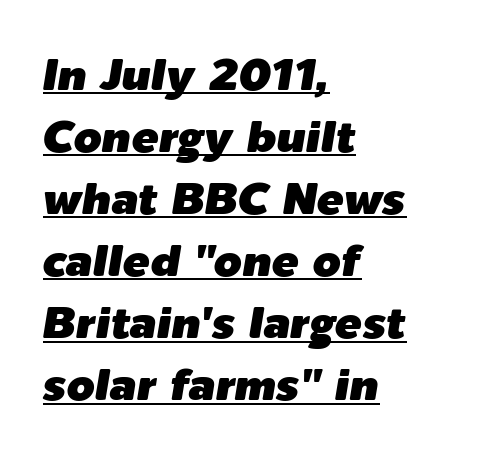
Q: Is the text italic (slanted)? A: Yes, it leans right by about 9 degrees.
Q: Is the text underlined? A: Yes.
Q: How is the paragraph aligned? A: Left-aligned.
Q: Is the spacing between letters normal or unusually wide? A: Normal.
Q: Is the spacing between lines tight, normal or loose? A: Normal.
Q: Width (condensed, normal, or wide)? A: Normal.
Q: Stroke contrast? A: Low.
Q: x-height? A: Medium.
Q: Monospaced? A: No.
